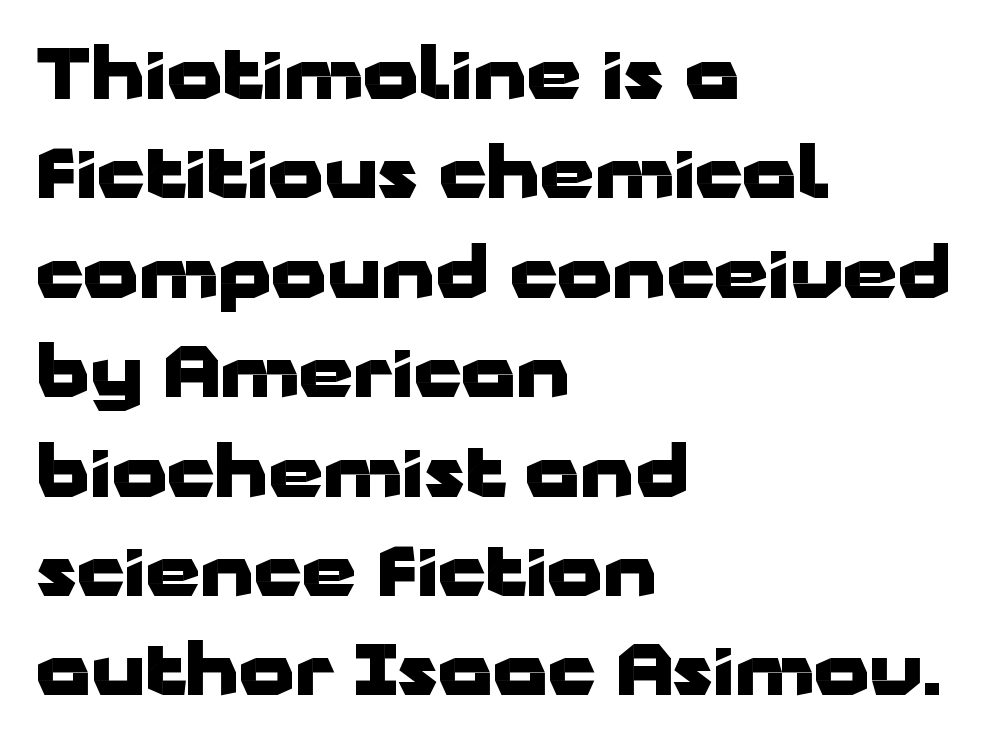
Q: Is the text bold? A: Yes.
Q: Is the text italic (slanted)? A: No, it is upright.
Q: Is the typeface a serif or a sans-serif typeface? A: Sans-serif.
Q: Is the text underlined? A: No.
Q: How is the paragraph aligned? A: Left-aligned.
Q: Is the spacing between letters normal or unusually wide? A: Normal.
Q: Is the spacing between lines tight, normal or loose? A: Normal.
Q: Width (condensed, normal, or wide)? A: Wide.
Q: Stroke contrast? A: Low.
Q: x-height? A: Medium.
Q: Monospaced? A: No.
